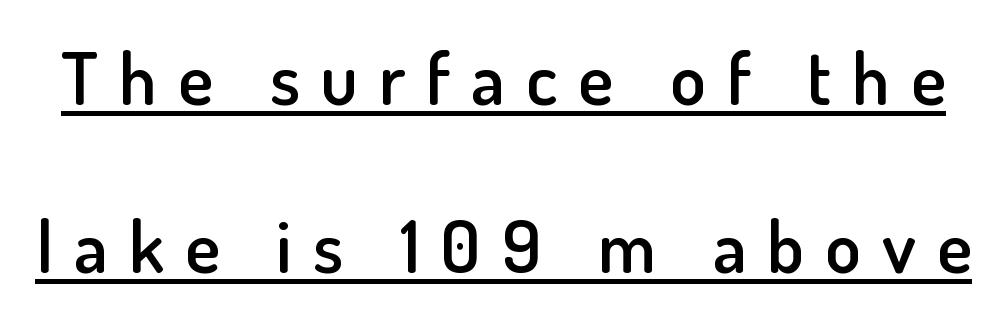
The letters are spread apart with noticeably loose tracking. Underlining? Definitely there. Think of a printed novel: that variable character pitch is what you see here. A typesetter would mark this as roman, not italic. Each letter's strokes conclude bluntly, with no projecting serifs. The rendering uses a large line-height, opening up the rows.
